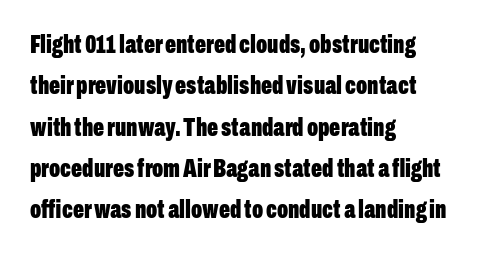
{"italic": "no", "bold": "yes", "underline": "no", "align": "left", "line_spacing": "normal", "line_spacing_ratio": 1.59, "letter_spacing": "normal", "letter_spacing_em": 0.0, "glyph_px": 26}
